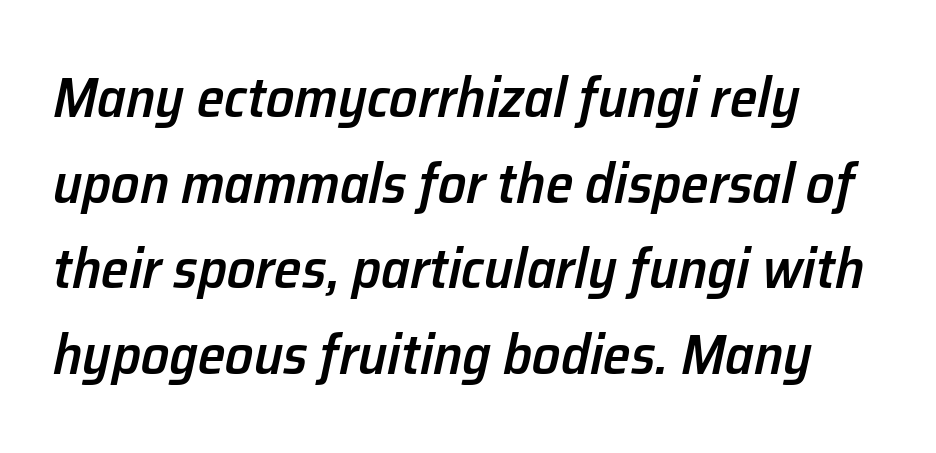
Q: Is the text bold? A: Semi-bold.
Q: Is the text italic (slanted)? A: Yes, it leans right by about 12 degrees.
Q: Is the text underlined? A: No.
Q: Is the spacing between letters normal or unusually wide? A: Normal.
Q: Is the spacing between lines tight, normal or loose? A: Normal.
Q: Width (condensed, normal, or wide)? A: Normal.
Q: Stroke contrast? A: Low.
Q: x-height? A: Medium.
Q: Monospaced? A: No.
